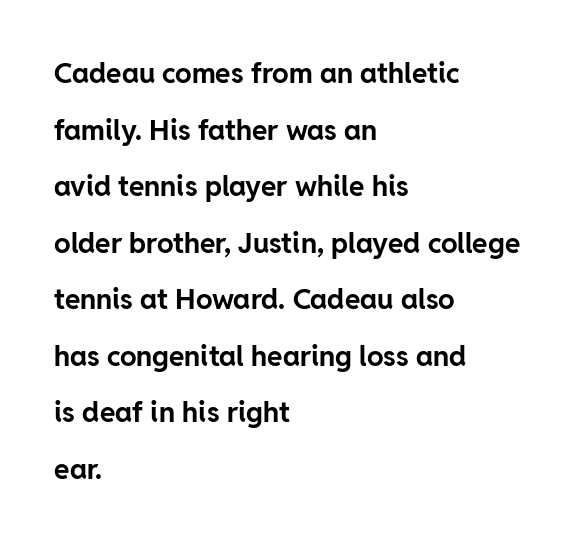
The image shows 28 px bold sans-serif type, upright; set left-aligned, loose line spacing (2.02x), normal letter spacing, not underlined; low stroke contrast and a medium x-height.
